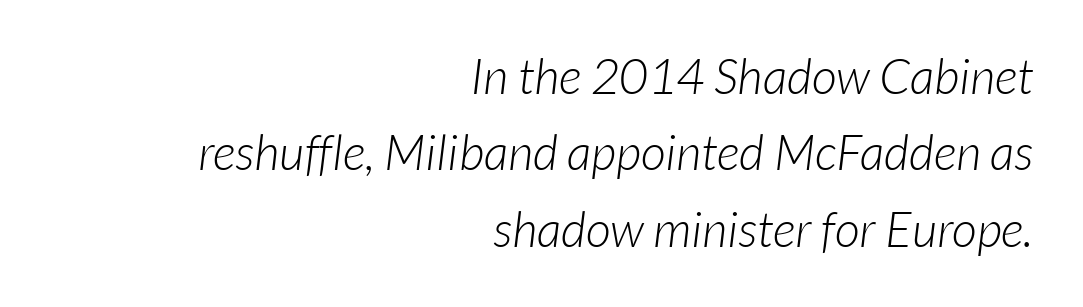
These lines keep a tight, regular rhythm from letter to letter. Think of a printed novel: that variable character pitch is what you see here. The typesetter chose a ragged-left arrangement here. Typographically, this falls in the sans-serif category. Evenly set lines give the paragraph a standard silhouette. Check the space under the baseline: it is left empty.
